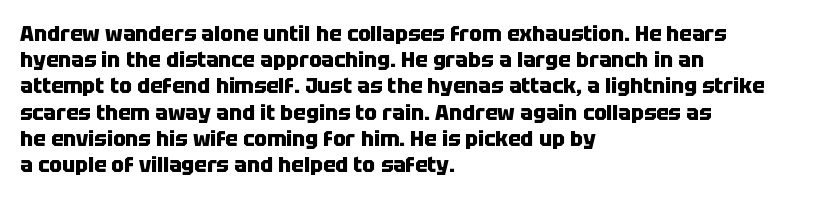
Q: Is the text bold? A: Yes.
Q: Is the text italic (slanted)? A: No, it is upright.
Q: Is the text underlined? A: No.
Q: How is the paragraph aligned? A: Left-aligned.
Q: Is the spacing between letters normal or unusually wide? A: Normal.
Q: Is the spacing between lines tight, normal or loose? A: Normal.
